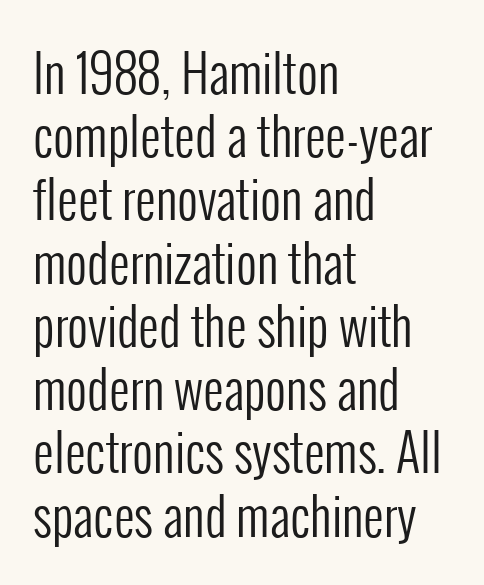
The image shows 51 px regular-weight, condensed sans-serif type, upright; set left-aligned, line spacing 1.24x, normal letter spacing, not underlined; low stroke contrast and a medium x-height.
